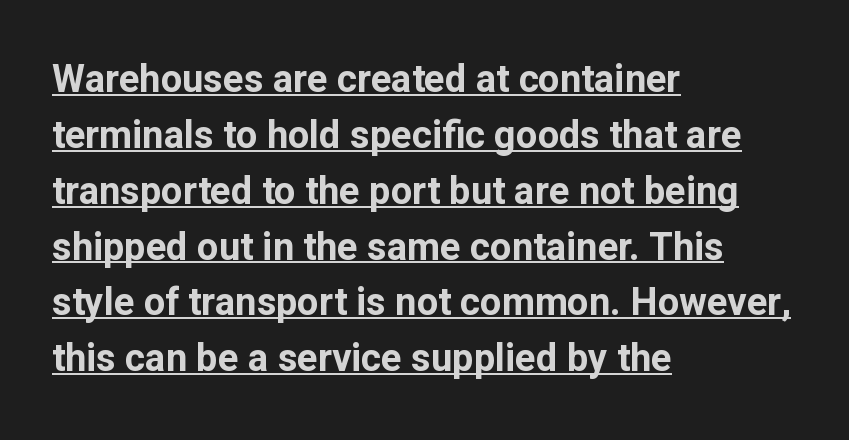
Q: Is the text bold? A: Yes.
Q: Is the text italic (slanted)? A: No, it is upright.
Q: Is the typeface a serif or a sans-serif typeface? A: Sans-serif.
Q: Is the text underlined? A: Yes.
Q: How is the paragraph aligned? A: Left-aligned.
Q: Is the spacing between letters normal or unusually wide? A: Normal.
Q: Is the spacing between lines tight, normal or loose? A: Normal.
Q: Width (condensed, normal, or wide)? A: Normal.
Q: Stroke contrast? A: Low.
Q: x-height? A: Medium.
Q: Monospaced? A: No.
